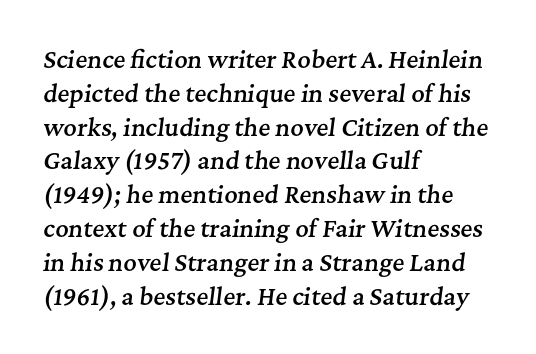
A semibold gives these letters moderate extra thickness, short of bold. Successive baselines arrive at the customary interval. Letter spacing: default. Each line starts at the same left margin while the right side varies.
